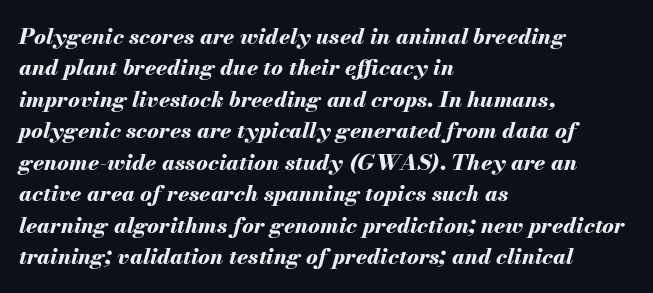
Q: Is the text bold? A: Yes.
Q: Is the text italic (slanted)? A: Yes, it leans right by about 13 degrees.
Q: Is the text underlined? A: No.
Q: How is the paragraph aligned? A: Left-aligned.
Q: Is the spacing between letters normal or unusually wide? A: Normal.
Q: Is the spacing between lines tight, normal or loose? A: Normal.
